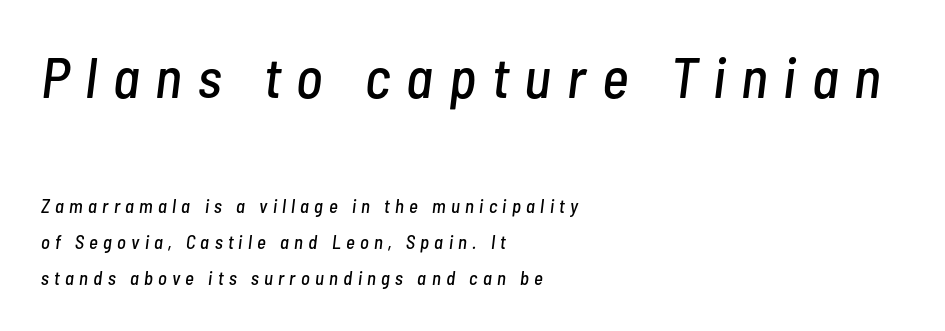
{"italic": "yes", "lean": "right", "slant_degrees": 7, "width": "condensed", "stroke_contrast": "low", "x_height": "medium", "monospaced": "no", "underline": "no", "align": "left", "line_spacing_ratio": 1.89, "letter_spacing": "wide", "letter_spacing_em": 0.28, "larger_block": "first", "size_ratio": 3.0, "glyph_px": 57}
